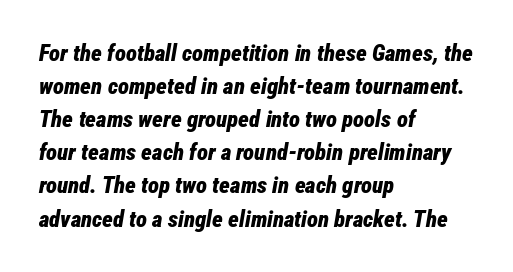
The image shows 23 px bold type, italic (leaning right); set left-aligned, normal line spacing (1.44x), normal letter spacing, not underlined.
